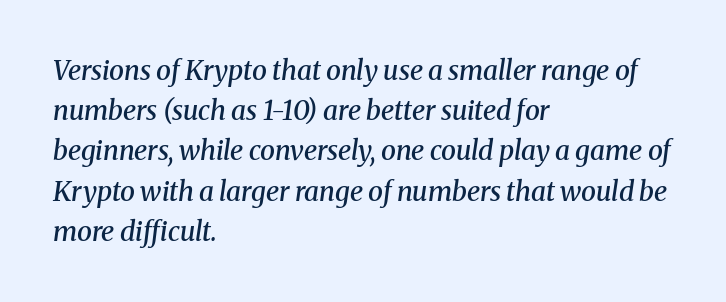
The image shows 27 px text type, italic (leaning right); set left-aligned, normal line spacing (1.49x), normal letter spacing, not underlined.
